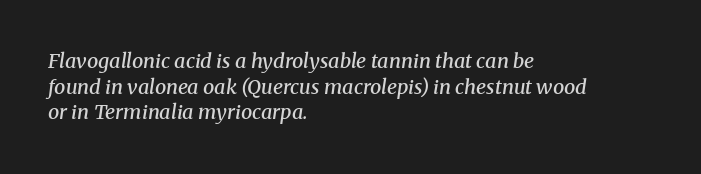
{"italic": "yes", "lean": "right", "slant_degrees": 8, "bold": "semi", "underline": "no", "align": "left", "line_spacing": "normal", "line_spacing_ratio": 1.28, "letter_spacing": "normal", "letter_spacing_em": 0.0, "glyph_px": 20}
